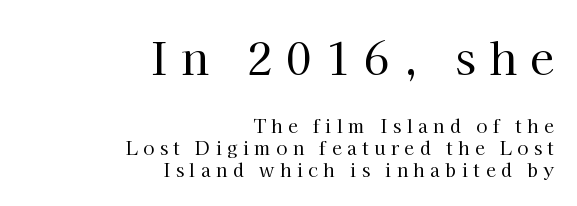
Q: Is the text bold? A: No.
Q: Is the text italic (slanted)? A: No, it is upright.
Q: Is the typeface a serif or a sans-serif typeface? A: Serif.
Q: Is the text underlined? A: No.
Q: How is the paragraph aligned? A: Right-aligned.
Q: Is the spacing between letters normal or unusually wide? A: Unusually wide.
Q: Which block of text is set in a larger size, the first (top) or the second (bottom)? A: The first (top) one.
Q: Width (condensed, normal, or wide)? A: Normal.
Q: Stroke contrast? A: High.
Q: x-height? A: Medium.
Q: Monospaced? A: No.
